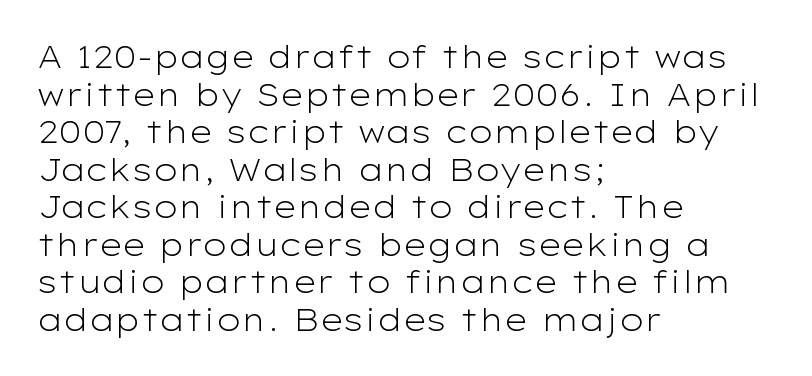
{"serif": "no", "italic": "no", "bold": "no", "weight": "light", "width": "wide", "stroke_contrast": "low", "x_height": "medium", "monospaced": "no", "underline": "no", "align": "left", "line_spacing_ratio": 1.21, "letter_spacing": "normal", "letter_spacing_em": 0.0, "glyph_px": 31}
